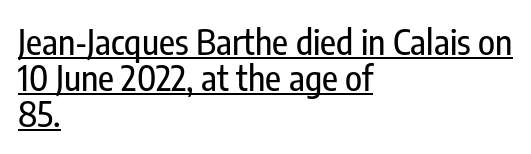
{"serif": "no", "italic": "no", "width": "condensed", "stroke_contrast": "low", "x_height": "medium", "monospaced": "no", "underline": "yes", "align": "left", "line_spacing": "tight", "line_spacing_ratio": 1.03, "letter_spacing": "normal", "letter_spacing_em": 0.0, "glyph_px": 35}
